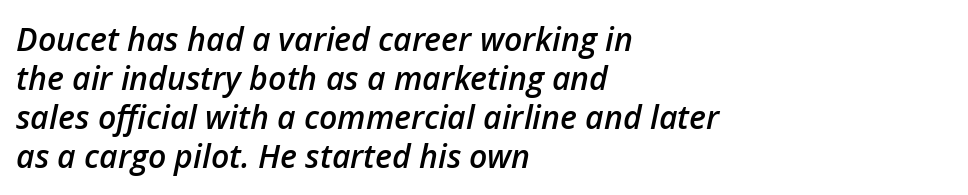
A typesetter would mark this as italic. Nothing unusual about the tracking: characters are spaced as the font intends. Quick note: underline off. Left-aligned paragraph, ragged on the right.
